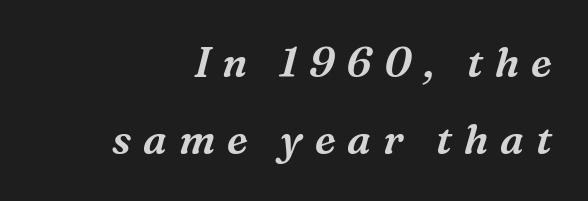
Proportional: the letters do not fall into vertical columns. Spacing between characters has been opened up far beyond the box default. The axis of the letterforms is tilted away from vertical. The gap between lines stays unmarked.
